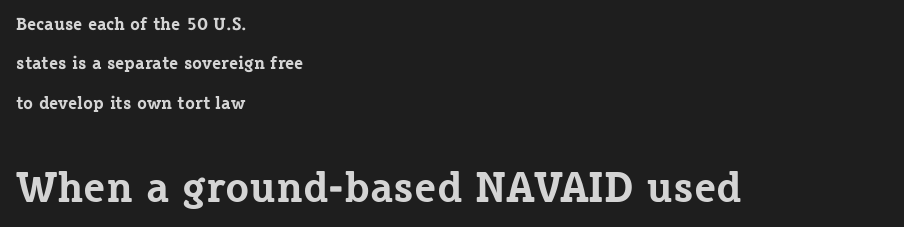
Q: Is the text bold? A: Yes.
Q: Is the text italic (slanted)? A: No, it is upright.
Q: Is the typeface a serif or a sans-serif typeface? A: Serif.
Q: Is the text underlined? A: No.
Q: How is the paragraph aligned? A: Left-aligned.
Q: Is the spacing between letters normal or unusually wide? A: Normal.
Q: Is the spacing between lines tight, normal or loose? A: Loose.
Q: Which block of text is set in a larger size, the first (top) or the second (bottom)? A: The second (bottom) one.
Q: Width (condensed, normal, or wide)? A: Normal.
Q: Stroke contrast? A: Low.
Q: x-height? A: Medium.
Q: Monospaced? A: No.
